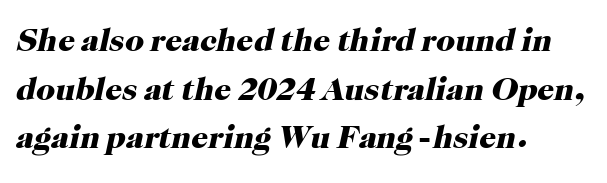
A typesetter would call this leading conventional body-copy spacing. Characters are canted at an angle relative to the baseline's perpendicular. This rendering leaves character spacing at its baseline value. Has an underline been added? It has not. The compositor pushed each line to the left boundary. Spacing verdict: proportional, widths tailored to each character.
